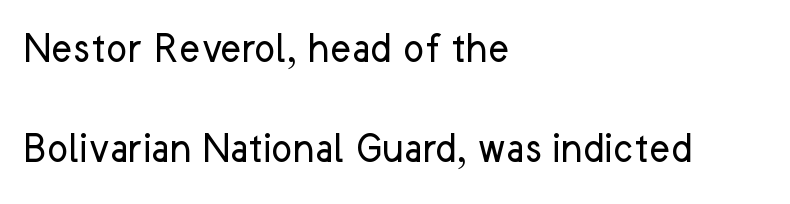
The image shows 45 px regular-weight sans-serif type, upright; set left-aligned, loose line spacing (2.22x), normal letter spacing, not underlined; low stroke contrast and a medium x-height.
